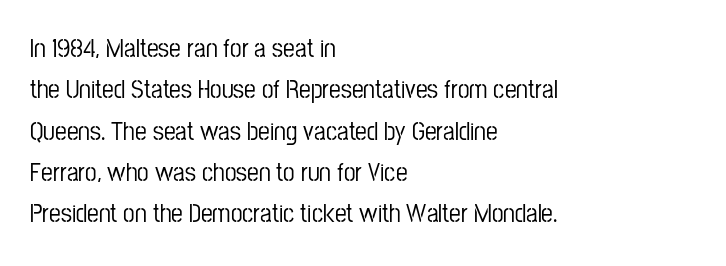
The image shows 26 px text type, upright; set left-aligned, normal line spacing (1.59x), normal letter spacing, not underlined.
